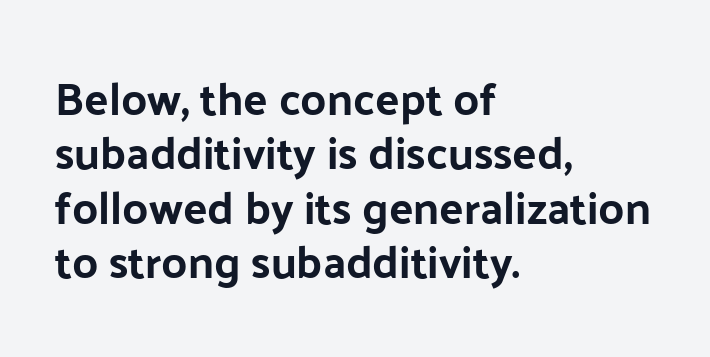
The face used here is proportionally spaced, like ordinary book or web type. Classification — sans serif. Posture: straight, roman, zero tilt. Compared with typical body copy, the letter spacing here is the same. Anything drawn beneath the words? Only blank space. Reading down the block, your eye returns to a fixed left position each line.
